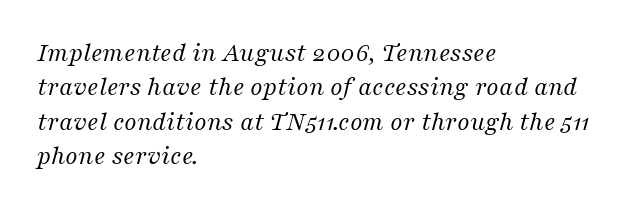
Q: Is the text bold? A: No.
Q: Is the text italic (slanted)? A: Yes, it leans right by about 16 degrees.
Q: Is the text underlined? A: No.
Q: How is the paragraph aligned? A: Left-aligned.
Q: Is the spacing between letters normal or unusually wide? A: Normal.
Q: Is the spacing between lines tight, normal or loose? A: Normal.
